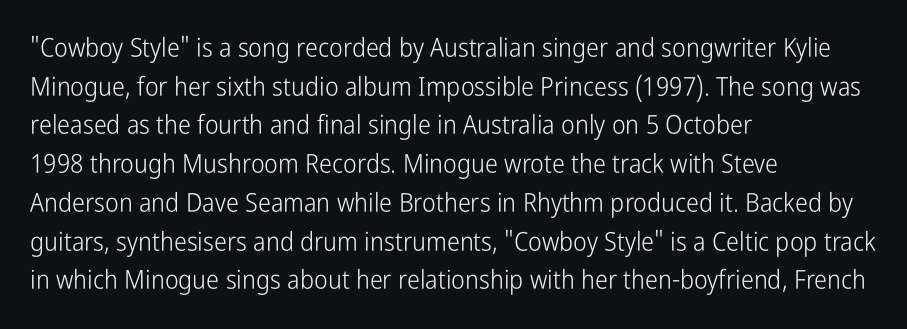
Q: Is the text bold? A: No.
Q: Is the text italic (slanted)? A: No, it is upright.
Q: Is the text underlined? A: No.
Q: How is the paragraph aligned? A: Left-aligned.
Q: Is the spacing between letters normal or unusually wide? A: Normal.
Q: Is the spacing between lines tight, normal or loose? A: Normal.
